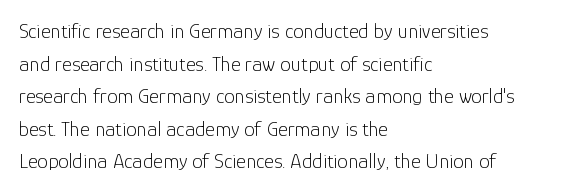
Q: Is the text bold? A: No.
Q: Is the text italic (slanted)? A: No, it is upright.
Q: Is the text underlined? A: No.
Q: How is the paragraph aligned? A: Left-aligned.
Q: Is the spacing between letters normal or unusually wide? A: Normal.
Q: Is the spacing between lines tight, normal or loose? A: Normal.
